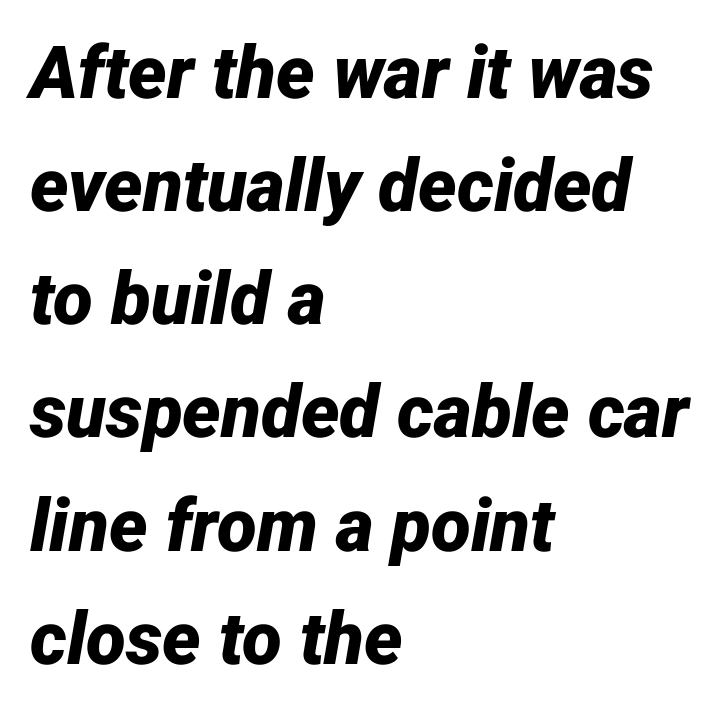
Q: Is the text bold? A: Yes.
Q: Is the text italic (slanted)? A: Yes, it leans right by about 12 degrees.
Q: Is the text underlined? A: No.
Q: How is the paragraph aligned? A: Left-aligned.
Q: Is the spacing between letters normal or unusually wide? A: Normal.
Q: Is the spacing between lines tight, normal or loose? A: Normal.
Q: Width (condensed, normal, or wide)? A: Normal.
Q: Stroke contrast? A: Low.
Q: x-height? A: Medium.
Q: Monospaced? A: No.
